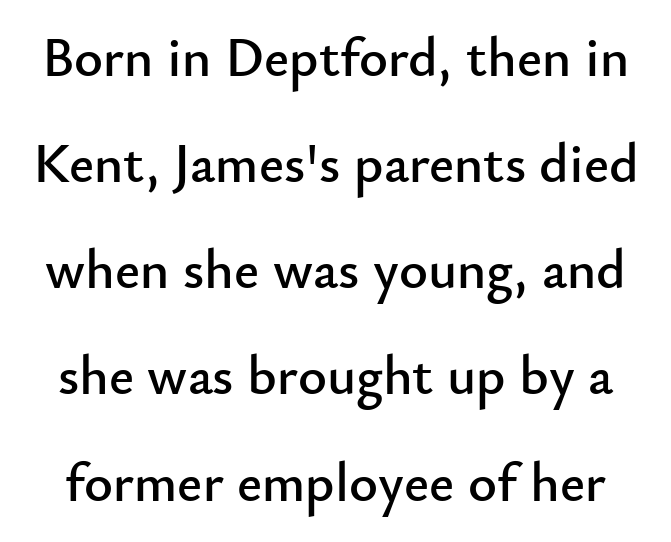
Q: Is the text italic (slanted)? A: No, it is upright.
Q: Is the typeface a serif or a sans-serif typeface? A: Sans-serif.
Q: Is the text underlined? A: No.
Q: Is the spacing between letters normal or unusually wide? A: Normal.
Q: Is the spacing between lines tight, normal or loose? A: Loose.
Q: Width (condensed, normal, or wide)? A: Normal.
Q: Stroke contrast? A: Low.
Q: x-height? A: Small.
Q: Monospaced? A: No.
